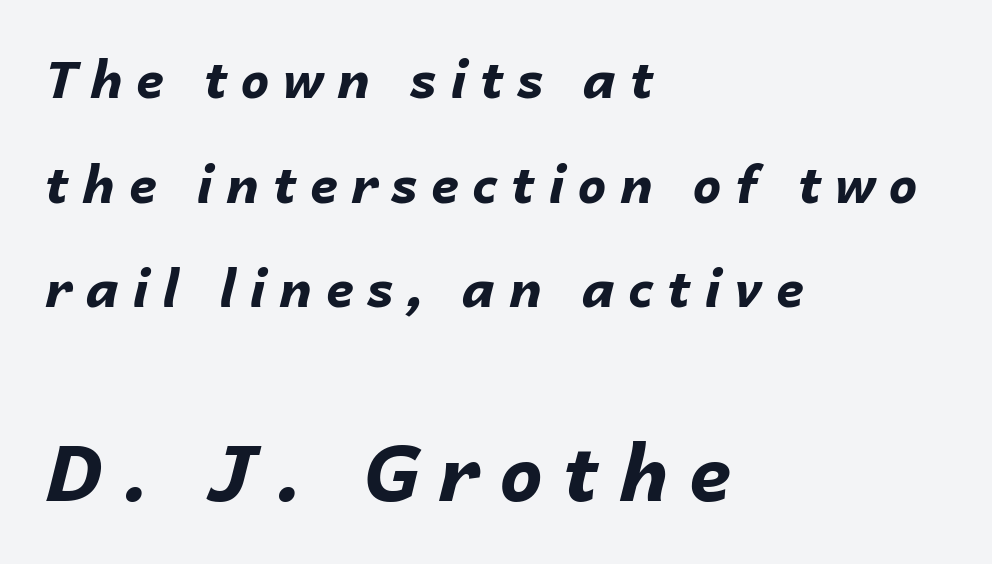
{"italic": "yes", "lean": "right", "slant_degrees": 14, "bold": "yes", "weight": "bold", "width": "normal", "stroke_contrast": "low", "x_height": "medium", "monospaced": "no", "underline": "no", "align": "left", "line_spacing": "loose", "line_spacing_ratio": 2.05, "letter_spacing": "wide", "letter_spacing_em": 0.26, "larger_block": "second", "size_ratio": 1.51, "glyph_px": 77}
